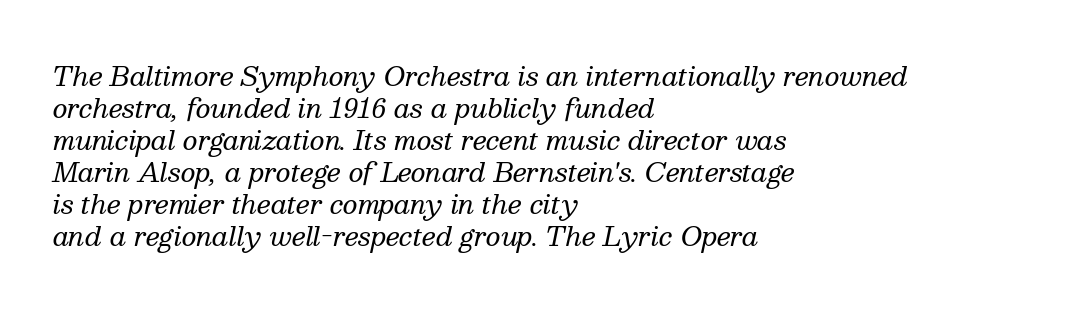
{"italic": "yes", "lean": "right", "slant_degrees": 13, "bold": "no", "underline": "no", "align": "left", "line_spacing_ratio": 1.23, "letter_spacing": "normal", "letter_spacing_em": 0.0, "glyph_px": 26}
